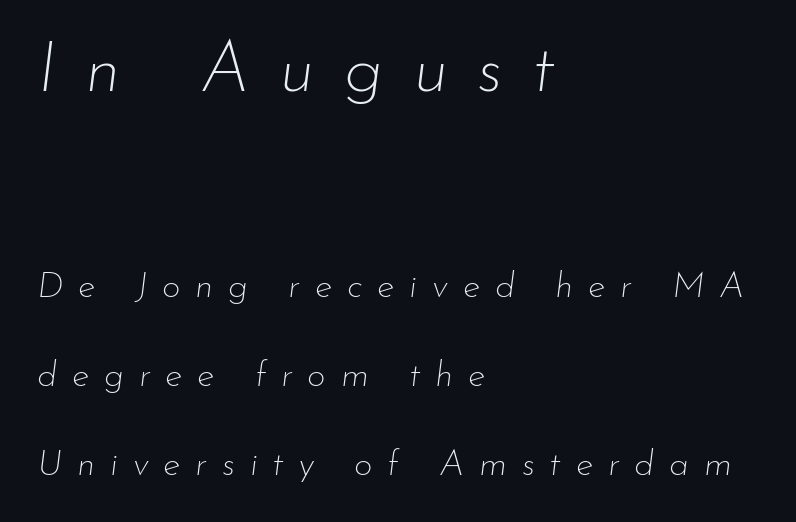
The image shows 71 px thin type, italic (leaning right); set left-aligned, loose line spacing (2.48x), unusually wide letter spacing (+0.41 em), not underlined; the first (top) block is 1.97x larger; low stroke contrast and a small x-height.
